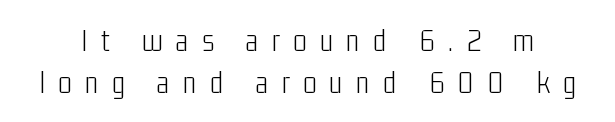
{"serif": "no", "italic": "no", "bold": "no", "weight": "light", "width": "condensed", "stroke_contrast": "low", "x_height": "medium", "monospaced": "no", "underline": "no", "line_spacing": "normal", "line_spacing_ratio": 1.31, "letter_spacing": "wide", "letter_spacing_em": 0.41, "glyph_px": 32}
